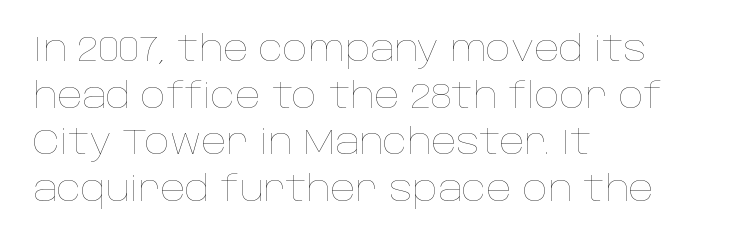
Caption: standard tracking, unaltered. The font is comparable to plain body text, perhaps lighter. The letters advance in unequal steps, a hallmark of proportional type. Evenly set lines give the paragraph a standard silhouette. Nobody drew a line under any word here.
